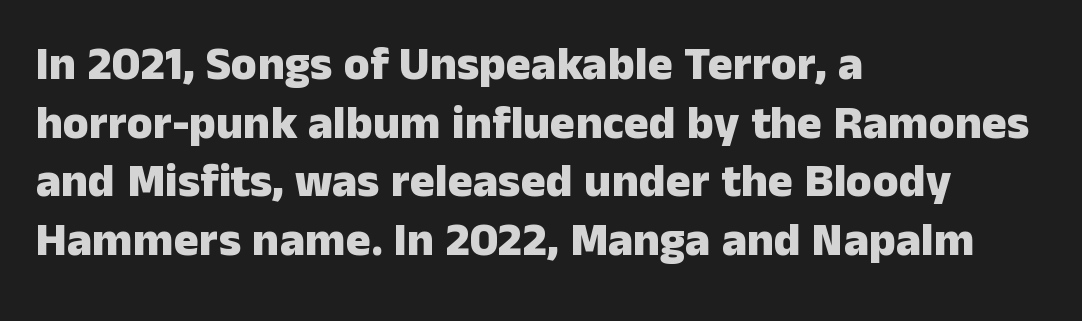
Where is the straight margin? On the left. The passage shown is typeset with a sans-serif family. Baseline-to-baseline distance is the conventional proportion of letter height. Strong, thick strokes mark this as bold type. This sample uses an upright cut, with every glyph sitting square on the baseline.
